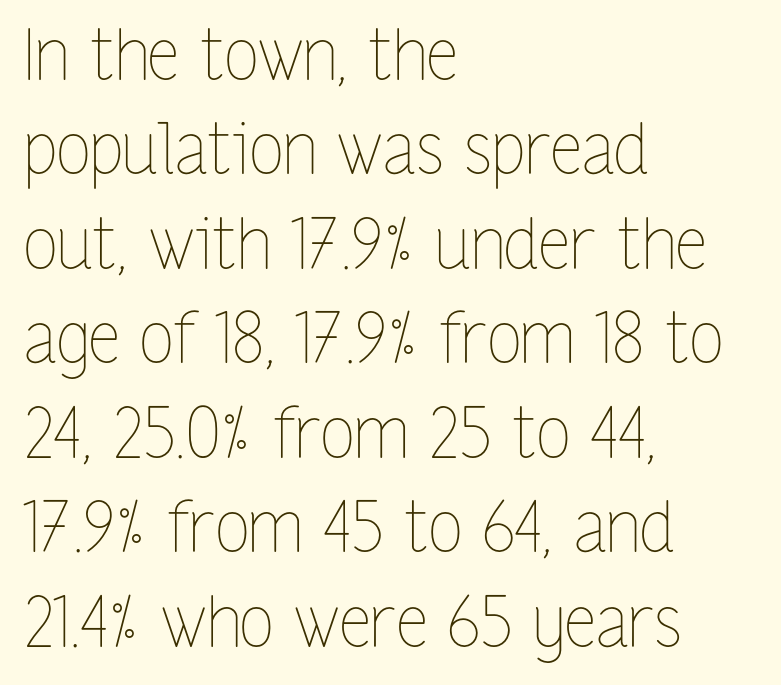
The image shows 70 px thin, condensed type, upright; set left-aligned, normal line spacing (1.35x), normal letter spacing, not underlined; low stroke contrast and a medium x-height.
